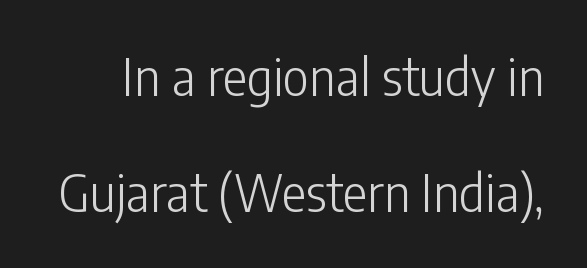
{"serif": "no", "italic": "no", "bold": "no", "weight": "light", "width": "condensed", "stroke_contrast": "low", "x_height": "medium", "monospaced": "no", "underline": "no", "line_spacing": "loose", "line_spacing_ratio": 2.28, "letter_spacing": "normal", "letter_spacing_em": 0.0, "glyph_px": 51}
